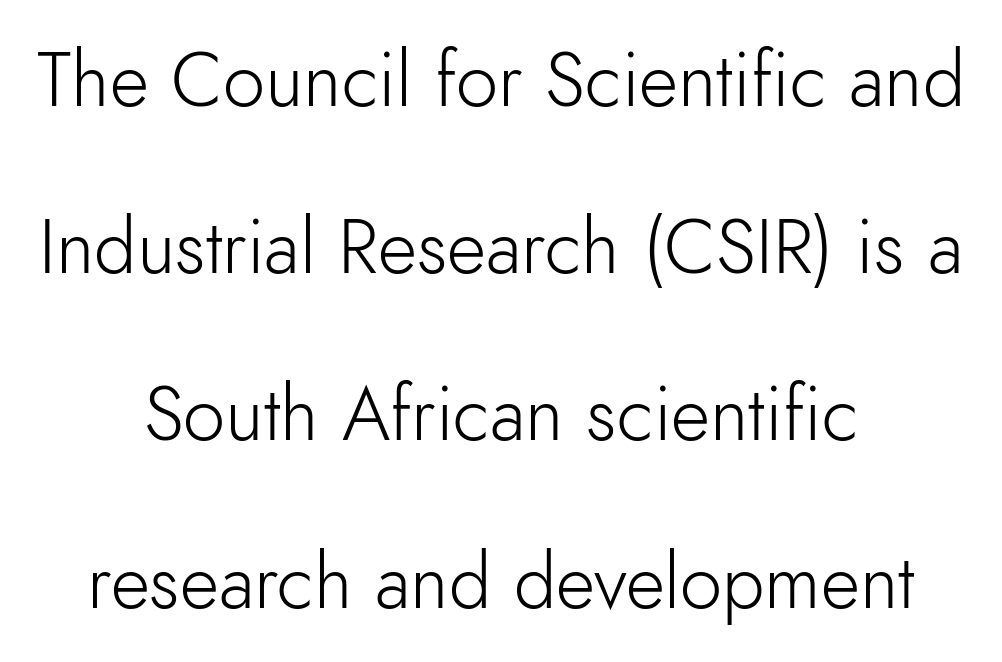
{"serif": "no", "italic": "no", "bold": "no", "weight": "light", "width": "normal", "stroke_contrast": "low", "x_height": "small", "monospaced": "no", "underline": "no", "align": "center", "line_spacing": "loose", "line_spacing_ratio": 2.2, "letter_spacing": "normal", "letter_spacing_em": 0.0, "glyph_px": 76}
